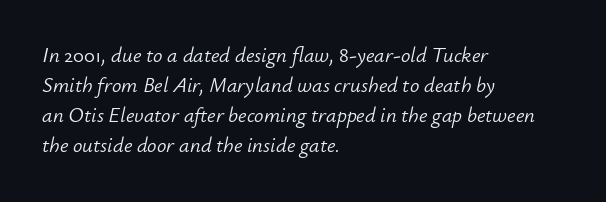
One glance says typical: line gaps are just what's usual. Each stroke keeps to a modest, everyday thickness or less. Layout note: lines flush left. The zone under the glyphs is completely vacant. This is oblique type, the kind used for emphasis or titles. These lines keep a tight, regular rhythm from letter to letter.
